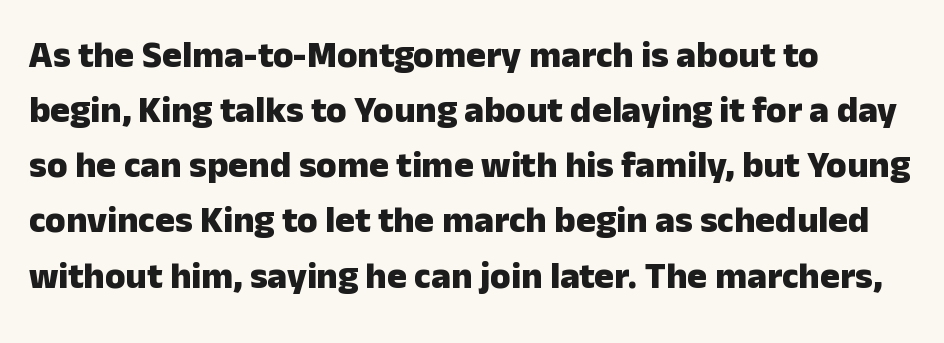
The axis of the letterforms is exactly vertical. The sample has been set heavy, in full bold. Does the copy run flush right? No — it runs flush left. The gap between lines stays unmarked. Characters follow at the spacing the type designer built in.
